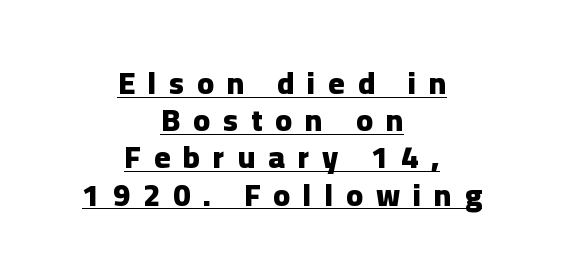
{"serif": "no", "italic": "no", "bold": "yes", "weight": "heavy", "width": "normal", "stroke_contrast": "low", "x_height": "medium", "monospaced": "no", "underline": "yes", "align": "center", "line_spacing_ratio": 1.2, "letter_spacing": "wide", "letter_spacing_em": 0.42, "glyph_px": 31}
